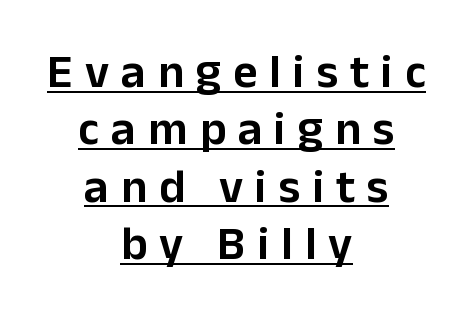
Q: Is the text italic (slanted)? A: No, it is upright.
Q: Is the typeface a serif or a sans-serif typeface? A: Sans-serif.
Q: Is the text underlined? A: Yes.
Q: How is the paragraph aligned? A: Centered.
Q: Is the spacing between letters normal or unusually wide? A: Unusually wide.
Q: Width (condensed, normal, or wide)? A: Normal.
Q: Stroke contrast? A: Low.
Q: x-height? A: Medium.
Q: Monospaced? A: No.
